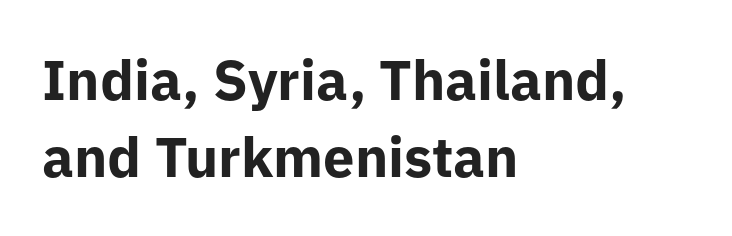
Letterform terminals end flat and unadorned throughout the passage. There is no visible air inserted between adjacent glyphs. No italicization has been applied; the sample stays upright. Summary of vertical rhythm: regular, with standard interline spacing. Check the space under the baseline: it is left empty.
